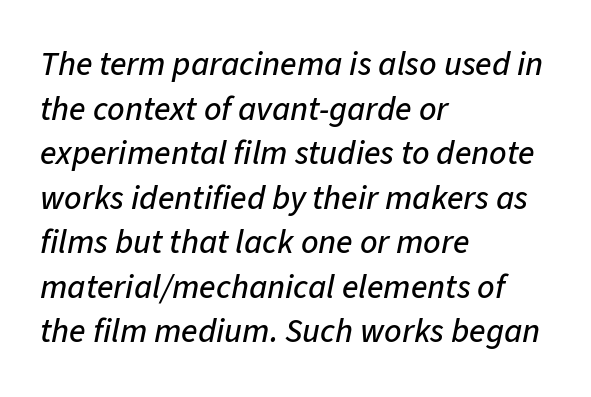
The image shows 34 px text type, italic (leaning right); set left-aligned, normal line spacing (1.31x), normal letter spacing, not underlined; low stroke contrast and a medium x-height.
